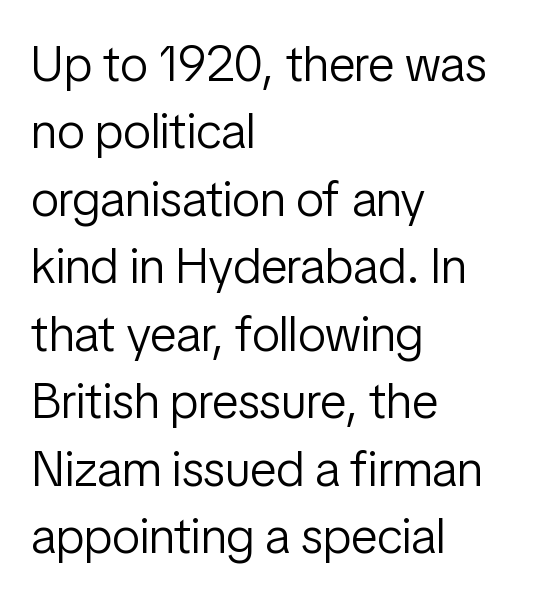
{"serif": "no", "italic": "no", "bold": "no", "weight": "light", "width": "condensed", "stroke_contrast": "low", "x_height": "medium", "monospaced": "no", "underline": "no", "align": "left", "line_spacing": "normal", "line_spacing_ratio": 1.35, "letter_spacing": "normal", "letter_spacing_em": 0.0, "glyph_px": 50}
